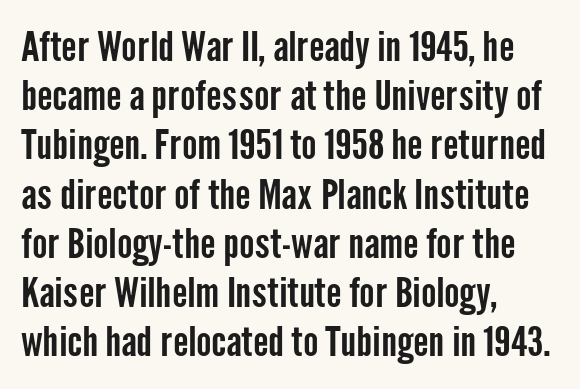
The image shows 41 px condensed sans-serif type, upright; set left-aligned, line spacing 1.2x, normal letter spacing, not underlined; low stroke contrast and a medium x-height.
